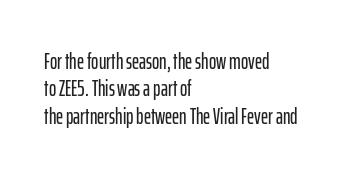
Q: Is the text italic (slanted)? A: No, it is upright.
Q: Is the text underlined? A: No.
Q: How is the paragraph aligned? A: Left-aligned.
Q: Is the spacing between letters normal or unusually wide? A: Normal.
